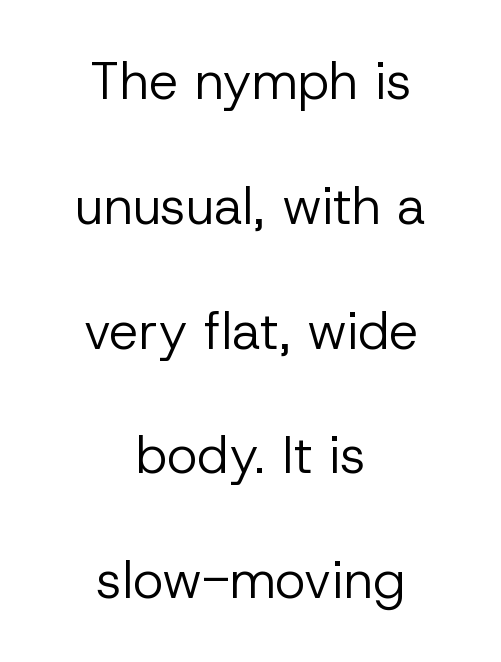
{"serif": "no", "italic": "no", "bold": "no", "weight": "regular", "width": "normal", "stroke_contrast": "low", "x_height": "medium", "monospaced": "no", "underline": "no", "align": "center", "line_spacing": "loose", "line_spacing_ratio": 2.4, "letter_spacing": "normal", "letter_spacing_em": 0.0, "glyph_px": 52}
